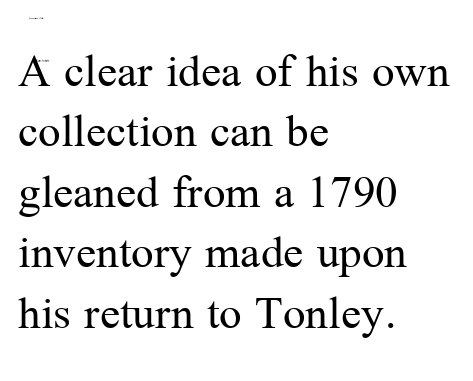
{"serif": "yes", "italic": "no", "bold": "no", "weight": "regular", "width": "normal", "stroke_contrast": "medium", "x_height": "medium", "monospaced": "no", "underline": "no", "align": "left", "line_spacing_ratio": 1.21, "letter_spacing": "normal", "letter_spacing_em": 0.0, "glyph_px": 50}
